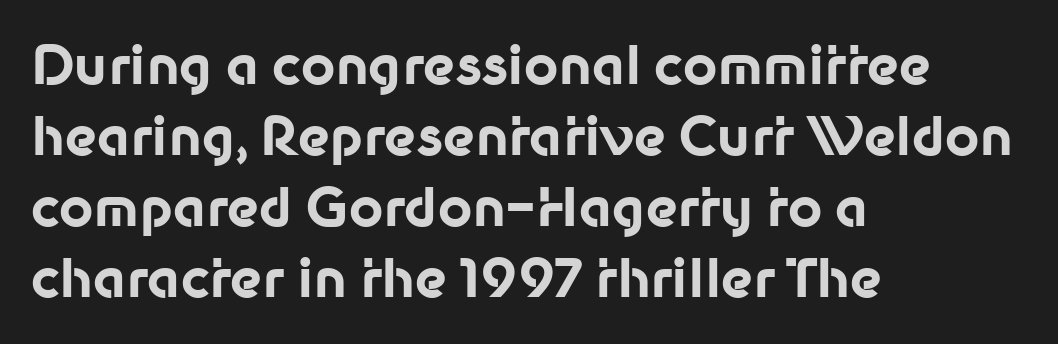
Horizontal alignment here is leftward, the default for most running prose. Every stem runs plumb, perpendicular to the baseline. As a designer I'd log this as weight 700, bold. Unlike a traditional serif, this face leaves its strokes unadorned. Proportional: the letters do not fall into vertical columns.
